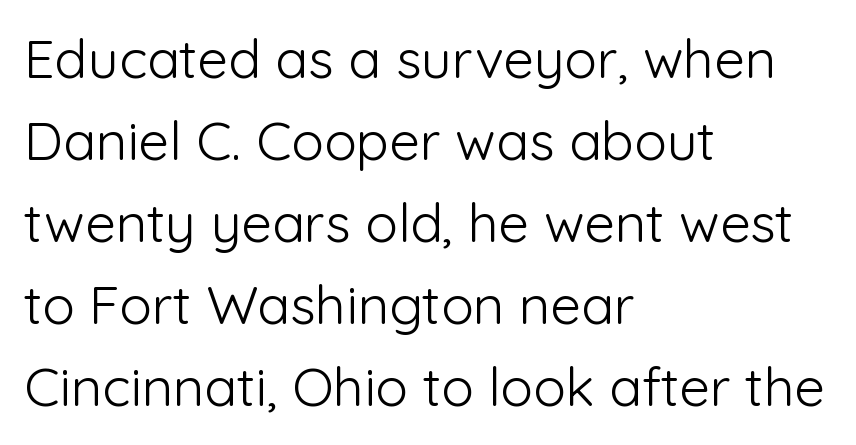
The image shows 54 px light sans-serif type, upright; set left-aligned, normal line spacing (1.52x), normal letter spacing, not underlined; low stroke contrast and a medium x-height.
